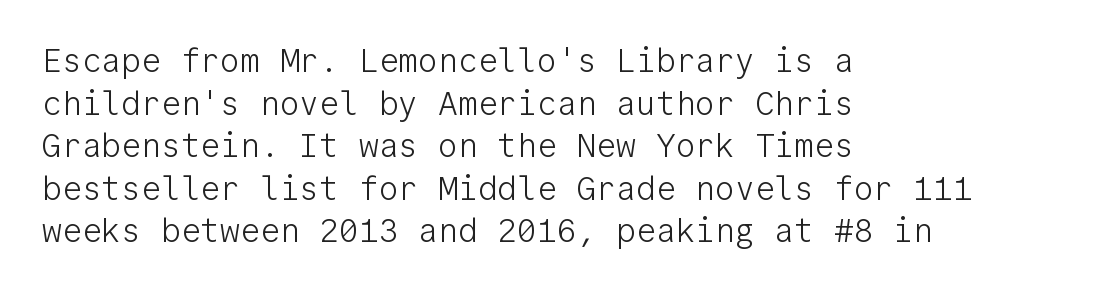
One-word summary of the alignment: left. Looks like terminal output: every glyph gets an equal slot. Regular leading. The type family on display is of the sans-serif kind. Glyph-to-glyph distance matches everyday printed text. These glyphs show unthickened strokes, regular width or finer.
